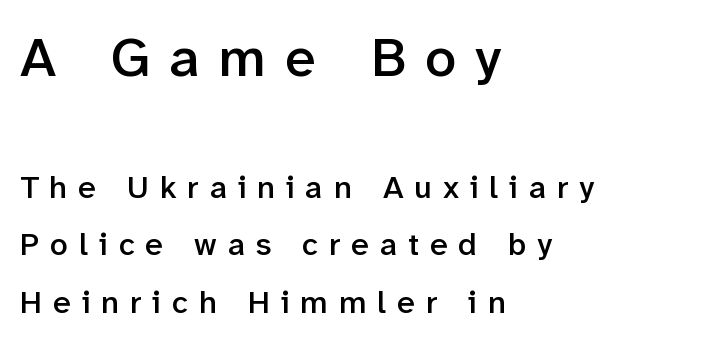
{"serif": "no", "italic": "no", "bold": "semi", "weight": "semibold", "width": "normal", "stroke_contrast": "low", "x_height": "medium", "monospaced": "no", "underline": "no", "align": "left", "line_spacing_ratio": 1.8, "letter_spacing": "wide", "letter_spacing_em": 0.34, "larger_block": "first", "size_ratio": 1.75, "glyph_px": 56}
